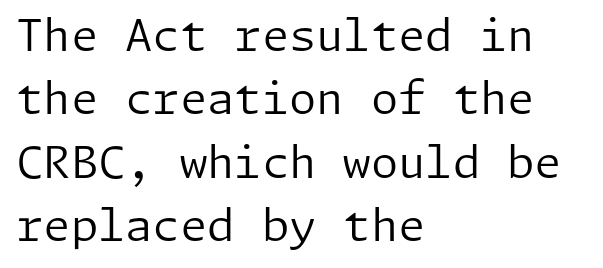
The image shows 44 px regular-weight sans-serif type, upright; set left-aligned, normal line spacing (1.44x), normal letter spacing, not underlined; low stroke contrast and a medium x-height.
